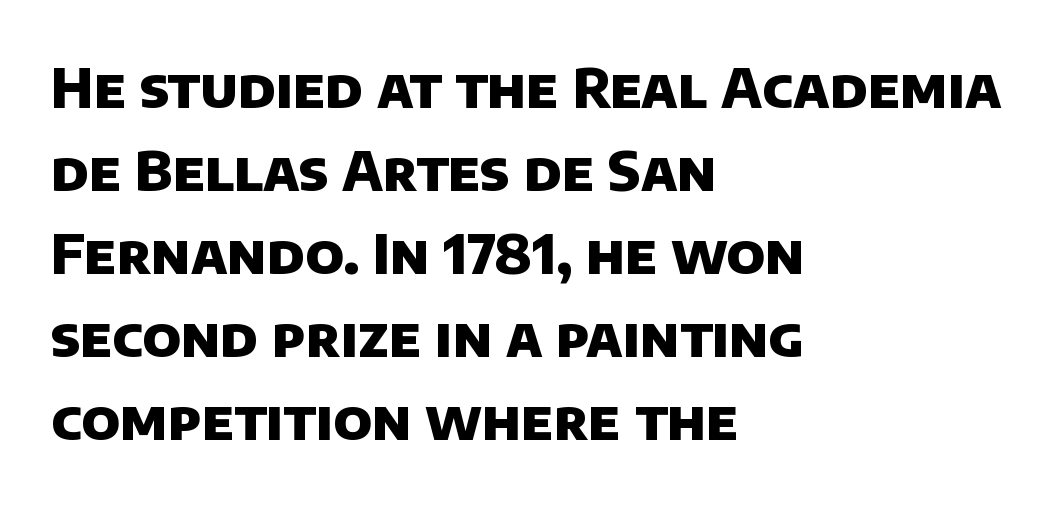
Q: Is the text bold? A: Yes.
Q: Is the typeface a serif or a sans-serif typeface? A: Sans-serif.
Q: Is the text underlined? A: No.
Q: How is the paragraph aligned? A: Left-aligned.
Q: Is the spacing between letters normal or unusually wide? A: Normal.
Q: Is the spacing between lines tight, normal or loose? A: Normal.
Q: Width (condensed, normal, or wide)? A: Normal.
Q: Stroke contrast? A: Low.
Q: x-height? A: Large.
Q: Monospaced? A: No.
